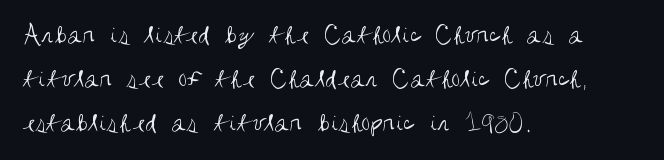
{"serif": "no", "bold": "no", "weight": "regular", "width": "condensed", "stroke_contrast": "medium", "x_height": "large", "monospaced": "no", "underline": "no", "align": "left", "line_spacing": "normal", "line_spacing_ratio": 1.57, "letter_spacing": "normal", "letter_spacing_em": 0.0, "glyph_px": 28}
